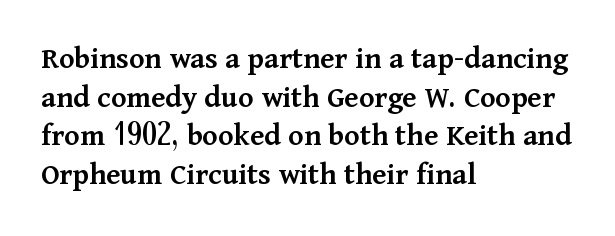
Is the block centered? No — it sits flush against the left margin. Think of a printed novel: that variable character pitch is what you see here. Examine the stroke ends and you'll spot serifs. What stands out about the letter spacing? Nothing — it is the standard amount.
